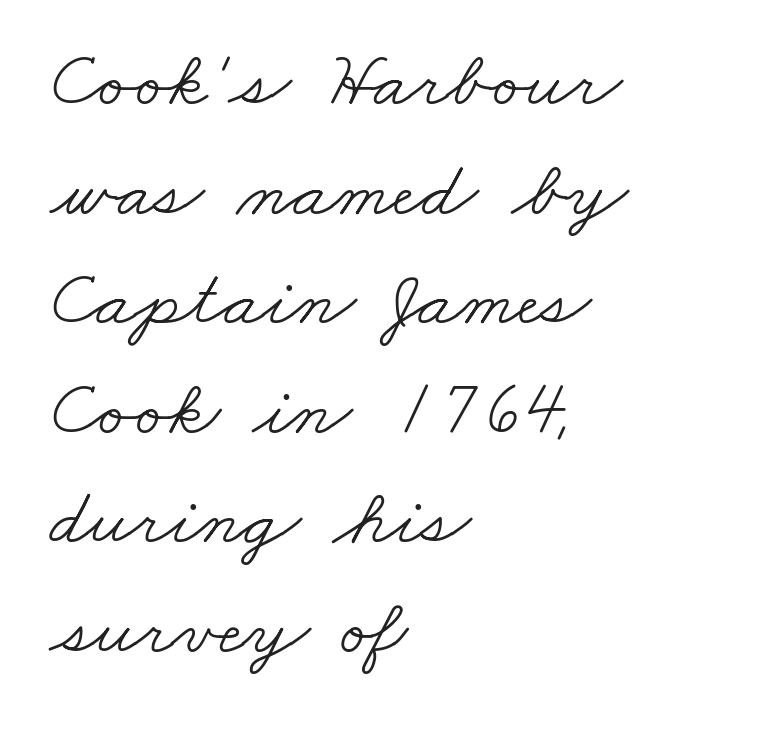
The face used here is proportionally spaced, like ordinary book or web type. This sample uses plain, unmodified letter spacing. The vertical gap from one line to the next is medium. Is the type heavy? It reads as light-to-regular instead. Old-style or modern, the face here clearly has serifs.
